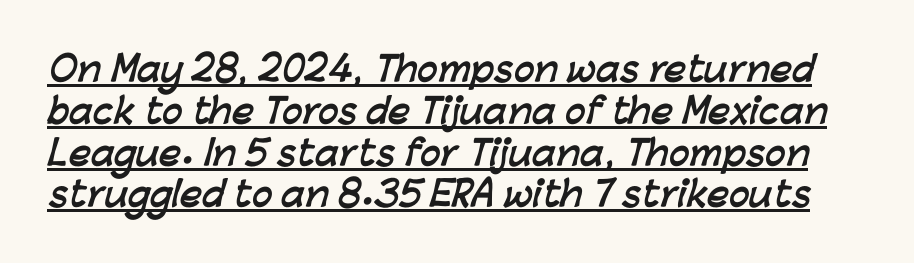
Check where the strokes stop: nothing finishes them off — pure sans. The rendering uses natural spacing where letterforms have individual widths. The rendered words wear a rule along their underside. The glyphs have the mass of a bold cut. The rendering keeps characters at their native spacing.
